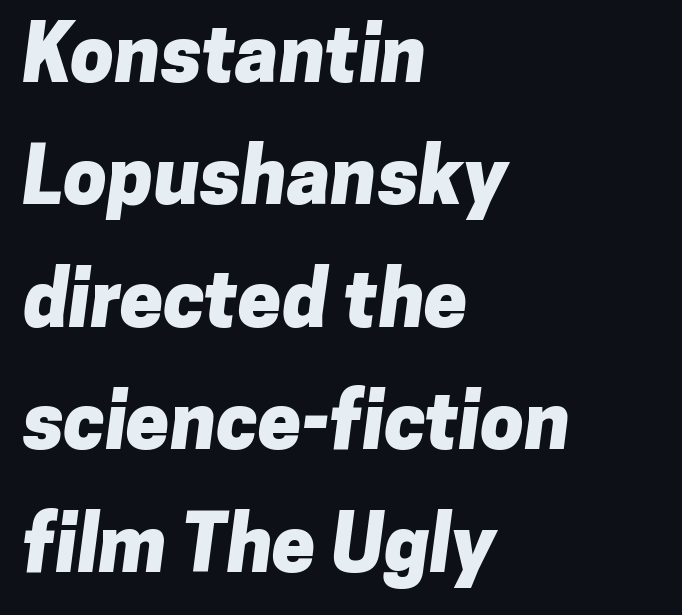
{"serif": "no", "bold": "yes", "weight": "heavy", "width": "normal", "stroke_contrast": "low", "x_height": "medium", "monospaced": "no", "underline": "no", "align": "left", "line_spacing": "normal", "line_spacing_ratio": 1.57, "letter_spacing": "normal", "letter_spacing_em": 0.0, "glyph_px": 78}
